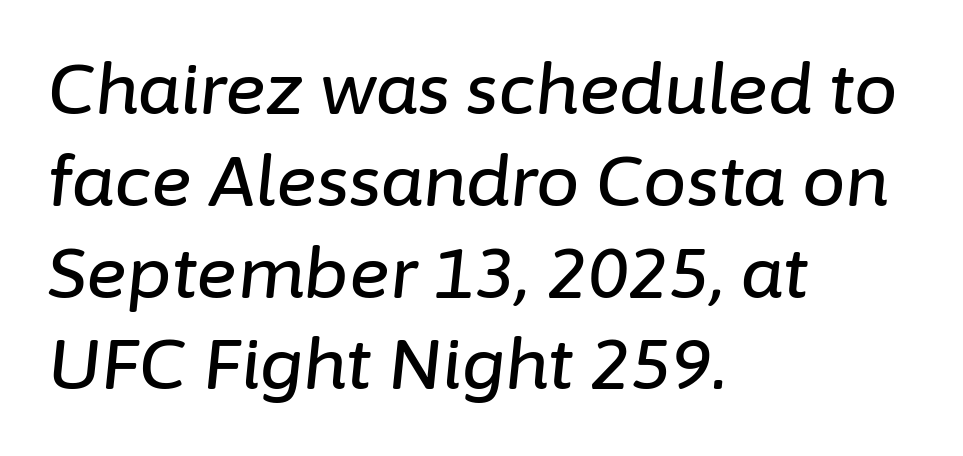
{"italic": "yes", "lean": "right", "slant_degrees": 6, "width": "normal", "stroke_contrast": "low", "x_height": "medium", "monospaced": "no", "underline": "no", "align": "left", "line_spacing": "normal", "line_spacing_ratio": 1.33, "letter_spacing": "normal", "letter_spacing_em": 0.0, "glyph_px": 69}
